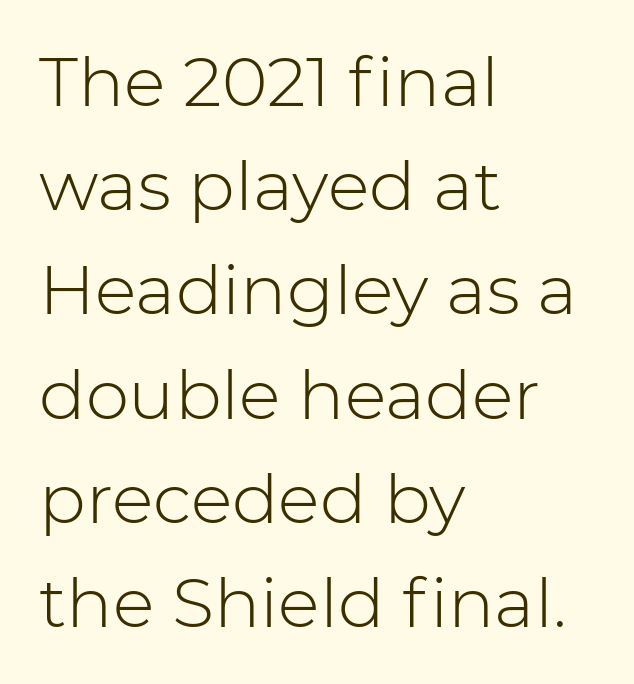
{"serif": "no", "italic": "no", "bold": "no", "weight": "light", "width": "normal", "stroke_contrast": "low", "x_height": "medium", "monospaced": "no", "underline": "no", "align": "left", "line_spacing": "normal", "line_spacing_ratio": 1.51, "letter_spacing": "normal", "letter_spacing_em": 0.0, "glyph_px": 69}
